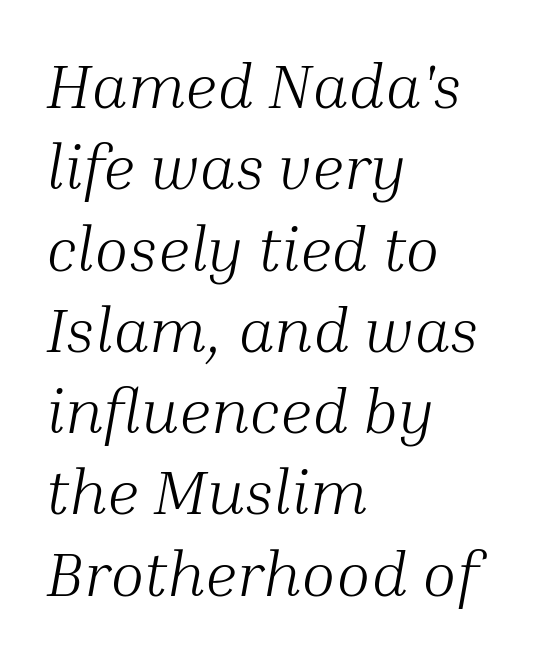
The image shows 63 px light serif type, italic (leaning right); set left-aligned, normal line spacing (1.29x), normal letter spacing, not underlined; medium stroke contrast and a medium x-height.
